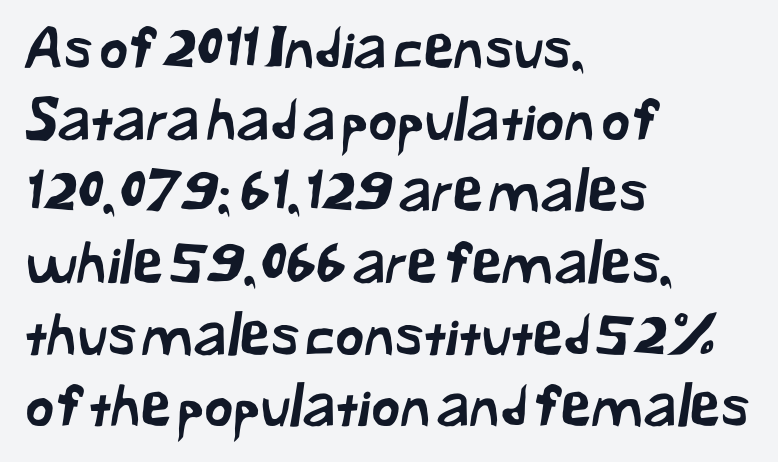
The image shows 56 px sans-serif type; set left-aligned, normal line spacing (1.28x), normal letter spacing, not underlined; low stroke contrast and a medium x-height.
